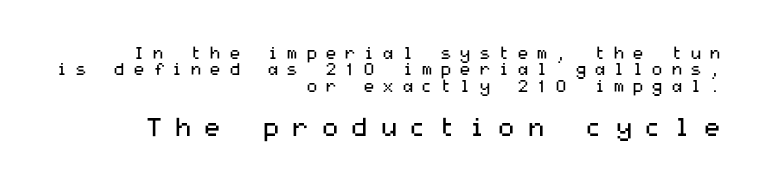
{"italic": "no", "bold": "no", "underline": "no", "align": "right", "line_spacing": "tight", "line_spacing_ratio": 0.97, "letter_spacing": "wide", "letter_spacing_em": 0.43, "larger_block": "second", "size_ratio": 1.53, "glyph_px": 26}
